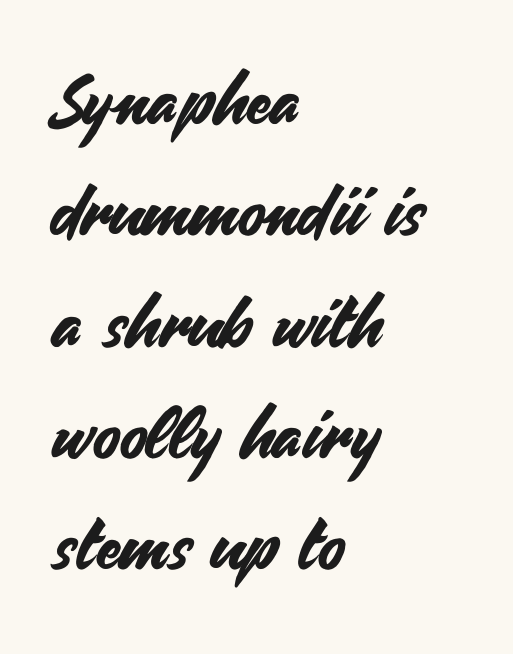
Q: Is the text italic (slanted)? A: Yes.
Q: Is the typeface a serif or a sans-serif typeface? A: Sans-serif.
Q: Is the text underlined? A: No.
Q: How is the paragraph aligned? A: Left-aligned.
Q: Is the spacing between letters normal or unusually wide? A: Normal.
Q: Is the spacing between lines tight, normal or loose? A: Normal.
Q: Width (condensed, normal, or wide)? A: Normal.
Q: Stroke contrast? A: Medium.
Q: x-height? A: Small.
Q: Monospaced? A: No.
